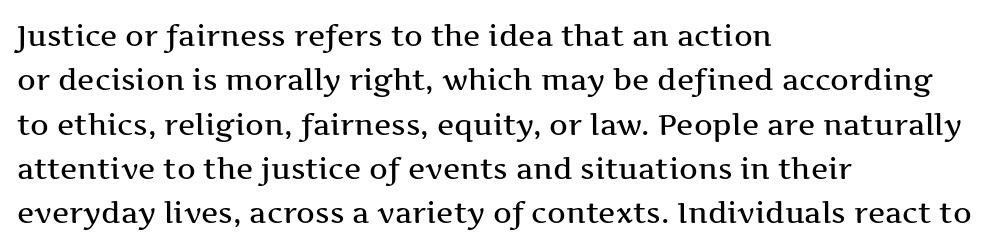
Q: Is the text italic (slanted)? A: No, it is upright.
Q: Is the typeface a serif or a sans-serif typeface? A: Serif.
Q: Is the text underlined? A: No.
Q: How is the paragraph aligned? A: Left-aligned.
Q: Is the spacing between letters normal or unusually wide? A: Normal.
Q: Is the spacing between lines tight, normal or loose? A: Normal.
Q: Width (condensed, normal, or wide)? A: Wide.
Q: Stroke contrast? A: Medium.
Q: x-height? A: Medium.
Q: Monospaced? A: No.
